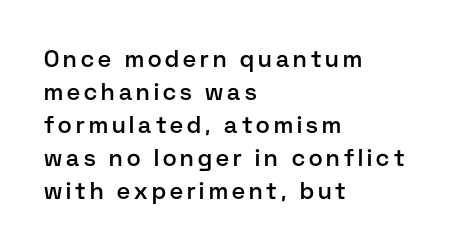
{"italic": "no", "bold": "semi", "underline": "no", "align": "left", "line_spacing": "normal", "line_spacing_ratio": 1.44, "glyph_px": 23}
